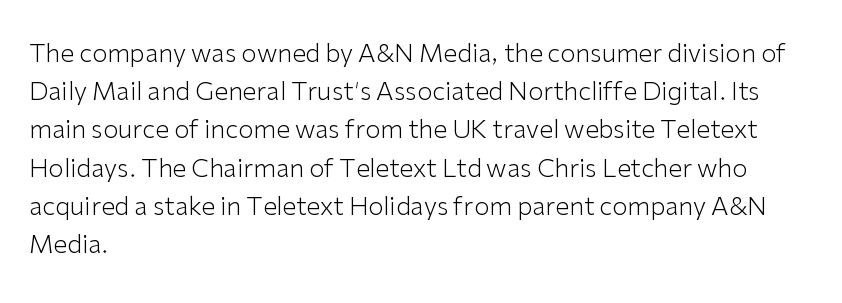
The image shows 25 px text type, upright; set left-aligned, normal line spacing (1.53x), normal letter spacing, not underlined.
